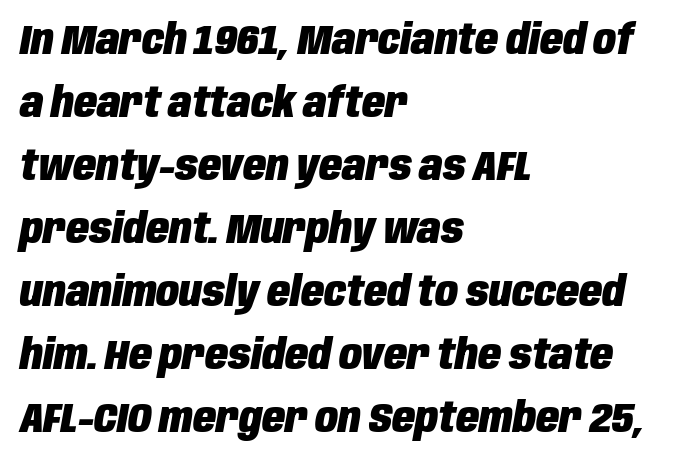
{"italic": "yes", "lean": "right", "slant_degrees": 10, "bold": "yes", "weight": "heavy", "width": "condensed", "stroke_contrast": "low", "x_height": "large", "monospaced": "no", "underline": "no", "align": "left", "line_spacing": "normal", "line_spacing_ratio": 1.5, "letter_spacing": "normal", "letter_spacing_em": 0.0, "glyph_px": 42}
